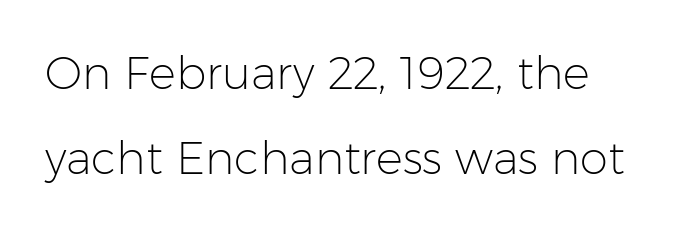
The image shows 45 px light sans-serif type, upright; set line spacing 1.89x, normal letter spacing, not underlined; low stroke contrast and a medium x-height.
